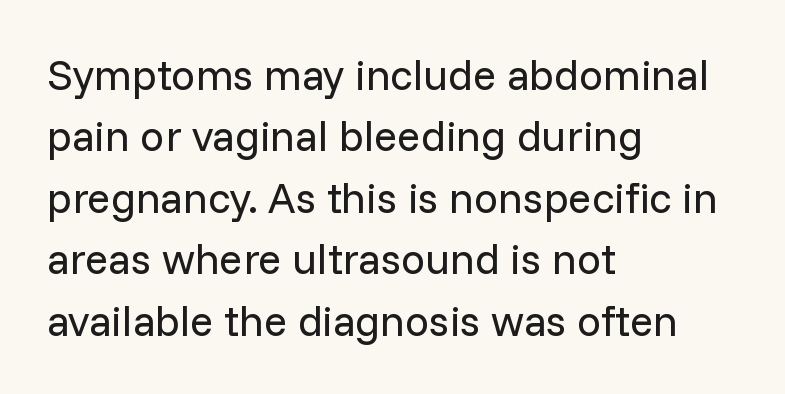
Q: Is the text bold? A: No.
Q: Is the text italic (slanted)? A: No, it is upright.
Q: Is the typeface a serif or a sans-serif typeface? A: Sans-serif.
Q: Is the text underlined? A: No.
Q: How is the paragraph aligned? A: Left-aligned.
Q: Is the spacing between letters normal or unusually wide? A: Normal.
Q: Is the spacing between lines tight, normal or loose? A: Normal.
Q: Width (condensed, normal, or wide)? A: Normal.
Q: Stroke contrast? A: Low.
Q: x-height? A: Medium.
Q: Monospaced? A: No.
